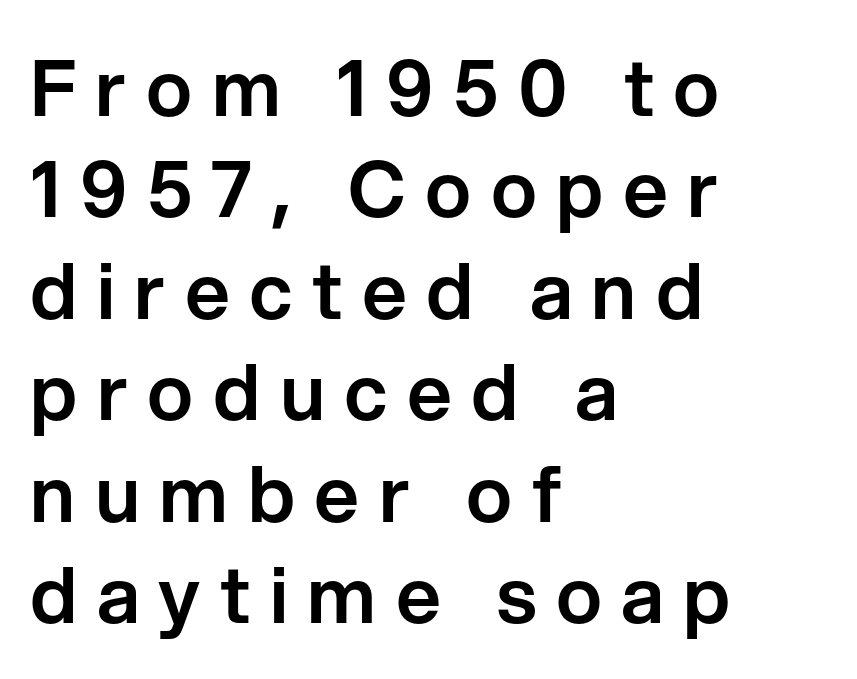
Does the type have serifs? No, each stem ends abruptly. Plain, unruled lines of type. Style check: upright. The typesetter chose a ragged-right arrangement here.
